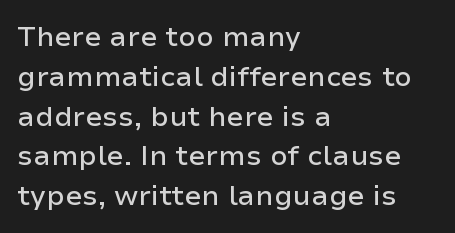
Q: Is the text italic (slanted)? A: No, it is upright.
Q: Is the typeface a serif or a sans-serif typeface? A: Sans-serif.
Q: Is the text underlined? A: No.
Q: How is the paragraph aligned? A: Left-aligned.
Q: Is the spacing between letters normal or unusually wide? A: Normal.
Q: Is the spacing between lines tight, normal or loose? A: Normal.
Q: Width (condensed, normal, or wide)? A: Normal.
Q: Stroke contrast? A: Low.
Q: x-height? A: Medium.
Q: Monospaced? A: No.
